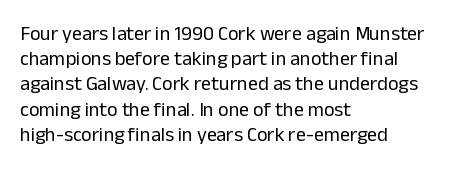
{"italic": "no", "bold": "no", "underline": "no", "align": "left", "line_spacing": "normal", "line_spacing_ratio": 1.26, "letter_spacing": "normal", "letter_spacing_em": 0.0, "glyph_px": 20}
